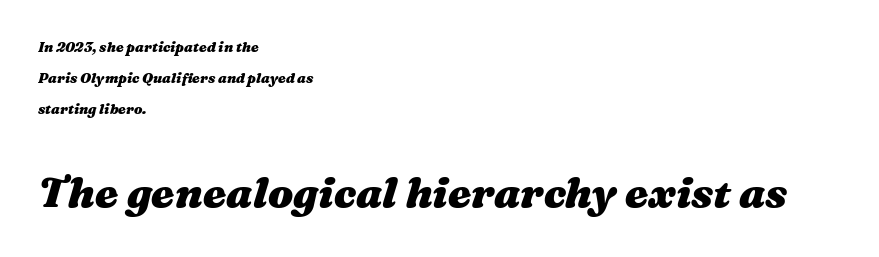
Q: Is the text bold? A: Yes.
Q: Is the text italic (slanted)? A: Yes, it leans right by about 16 degrees.
Q: Is the text underlined? A: No.
Q: How is the paragraph aligned? A: Left-aligned.
Q: Is the spacing between letters normal or unusually wide? A: Normal.
Q: Is the spacing between lines tight, normal or loose? A: Loose.
Q: Which block of text is set in a larger size, the first (top) or the second (bottom)? A: The second (bottom) one.
Q: Width (condensed, normal, or wide)? A: Wide.
Q: Stroke contrast? A: Medium.
Q: x-height? A: Medium.
Q: Monospaced? A: No.
